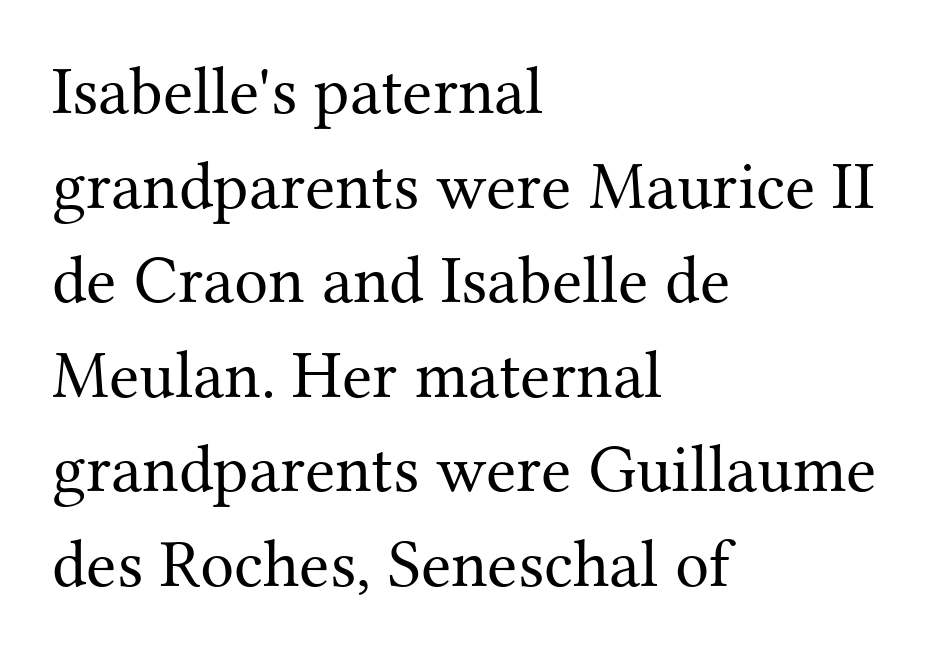
Q: Is the text bold? A: No.
Q: Is the text italic (slanted)? A: No, it is upright.
Q: Is the typeface a serif or a sans-serif typeface? A: Serif.
Q: Is the text underlined? A: No.
Q: How is the paragraph aligned? A: Left-aligned.
Q: Is the spacing between letters normal or unusually wide? A: Normal.
Q: Is the spacing between lines tight, normal or loose? A: Normal.
Q: Width (condensed, normal, or wide)? A: Normal.
Q: Stroke contrast? A: Medium.
Q: x-height? A: Medium.
Q: Monospaced? A: No.
